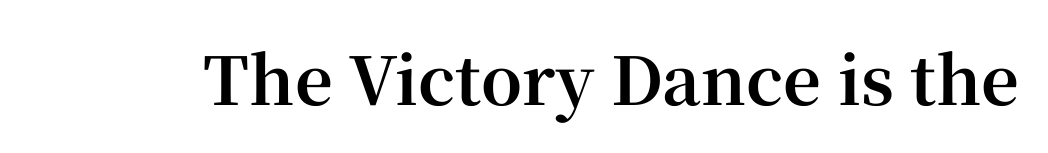
Q: Is the text bold? A: Yes.
Q: Is the text italic (slanted)? A: No, it is upright.
Q: Is the typeface a serif or a sans-serif typeface? A: Serif.
Q: Is the text underlined? A: No.
Q: Is the spacing between letters normal or unusually wide? A: Normal.
Q: Width (condensed, normal, or wide)? A: Normal.
Q: Stroke contrast? A: High.
Q: x-height? A: Medium.
Q: Monospaced? A: No.
